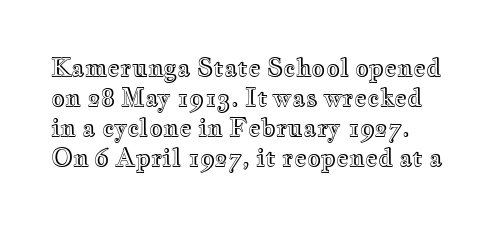
The image shows 24 px text type, upright; set left-aligned, normal line spacing (1.25x), normal letter spacing, not underlined.
